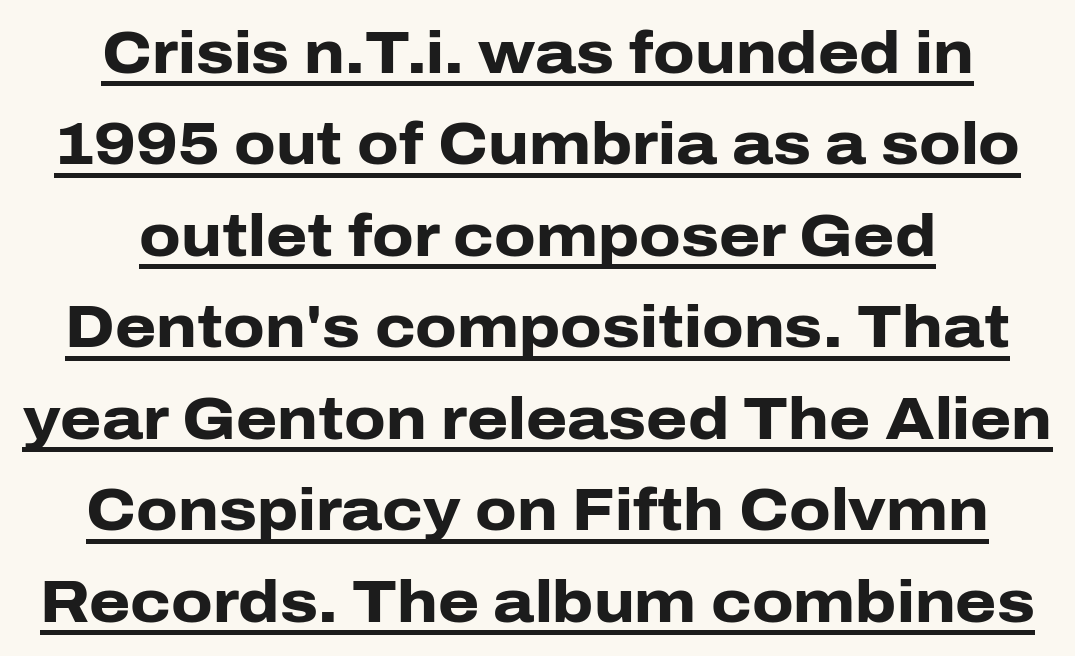
Q: Is the text bold? A: Yes.
Q: Is the text italic (slanted)? A: No, it is upright.
Q: Is the typeface a serif or a sans-serif typeface? A: Sans-serif.
Q: Is the text underlined? A: Yes.
Q: How is the paragraph aligned? A: Centered.
Q: Is the spacing between letters normal or unusually wide? A: Normal.
Q: Is the spacing between lines tight, normal or loose? A: Normal.
Q: Width (condensed, normal, or wide)? A: Normal.
Q: Stroke contrast? A: Low.
Q: x-height? A: Medium.
Q: Monospaced? A: No.
